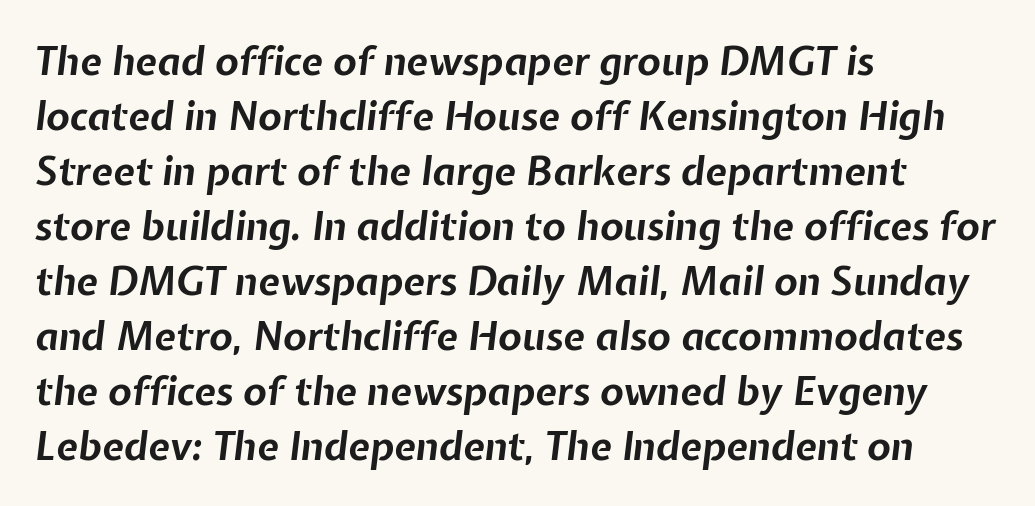
{"italic": "yes", "lean": "right", "slant_degrees": 7, "bold": "yes", "weight": "bold", "width": "normal", "stroke_contrast": "low", "x_height": "medium", "monospaced": "no", "underline": "no", "align": "left", "line_spacing": "normal", "line_spacing_ratio": 1.41, "letter_spacing": "normal", "letter_spacing_em": 0.0, "glyph_px": 39}
